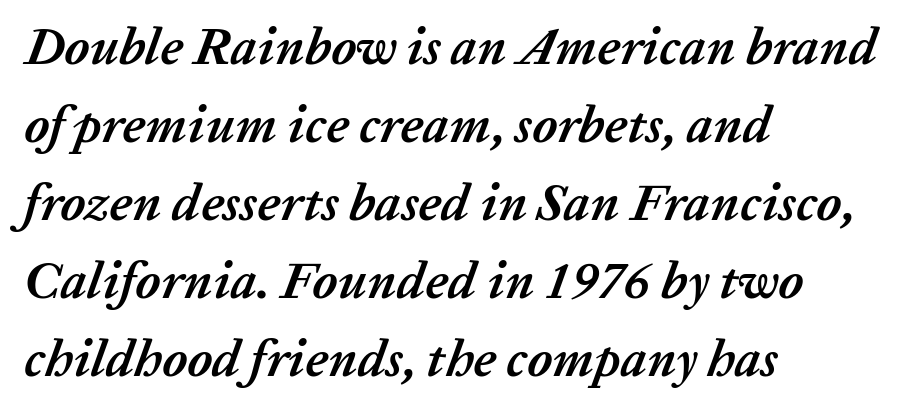
{"italic": "yes", "lean": "right", "slant_degrees": 20, "bold": "yes", "weight": "semibold", "width": "normal", "stroke_contrast": "low", "x_height": "medium", "monospaced": "no", "underline": "no", "align": "left", "line_spacing": "normal", "line_spacing_ratio": 1.5, "letter_spacing": "normal", "letter_spacing_em": 0.0, "glyph_px": 52}
